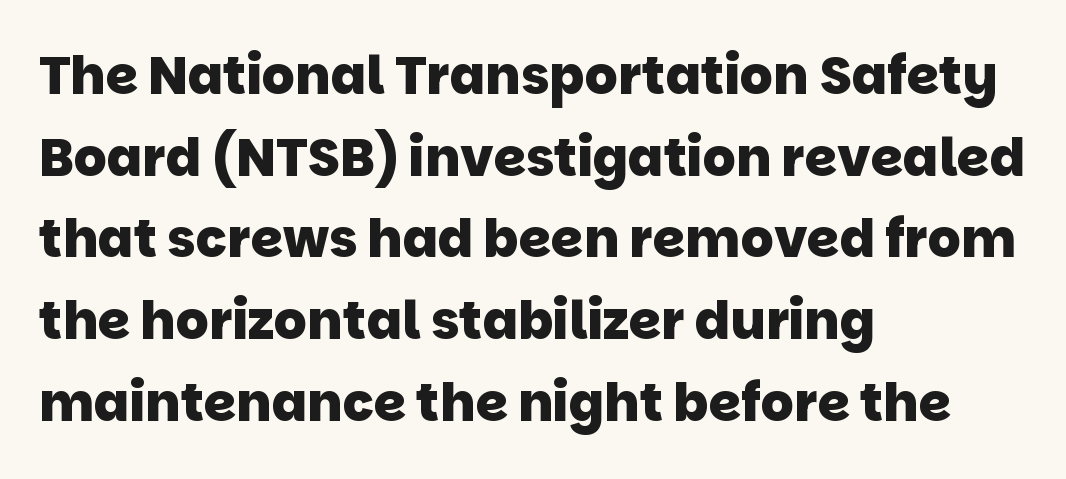
{"serif": "no", "bold": "yes", "weight": "heavy", "width": "normal", "stroke_contrast": "low", "x_height": "large", "monospaced": "no", "underline": "no", "align": "left", "line_spacing": "normal", "line_spacing_ratio": 1.57, "letter_spacing": "normal", "letter_spacing_em": 0.0, "glyph_px": 52}
